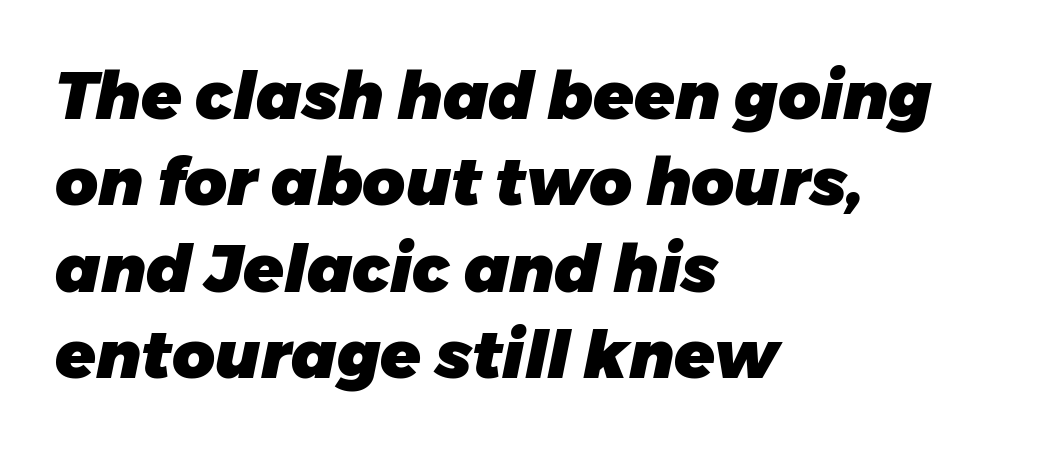
{"italic": "yes", "lean": "right", "slant_degrees": 11, "bold": "yes", "weight": "heavy", "width": "normal", "stroke_contrast": "low", "x_height": "medium", "monospaced": "no", "underline": "no", "align": "left", "line_spacing": "normal", "line_spacing_ratio": 1.31, "letter_spacing": "normal", "letter_spacing_em": 0.0, "glyph_px": 66}
